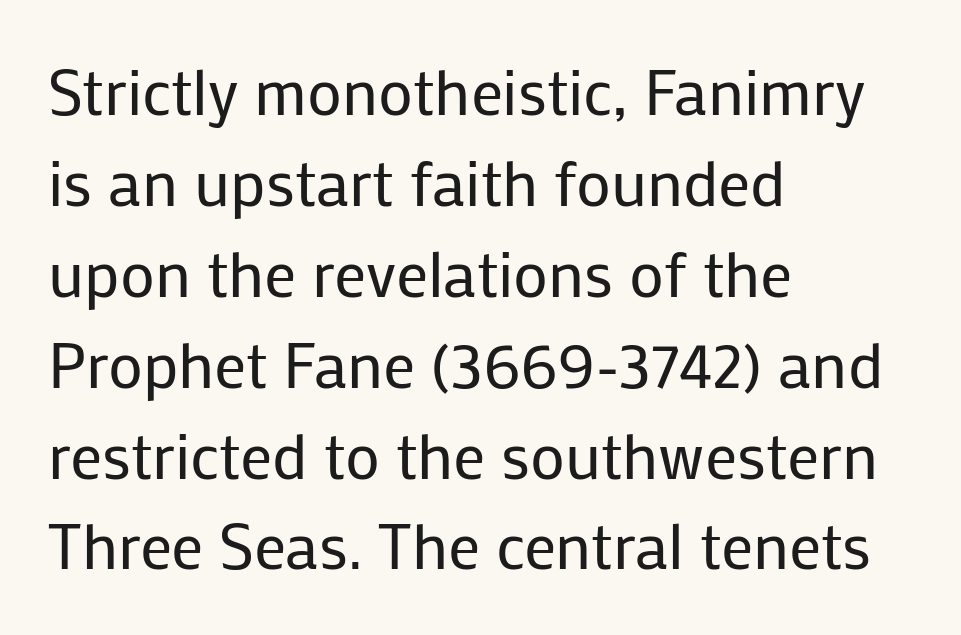
Q: Is the text bold? A: No.
Q: Is the text italic (slanted)? A: No, it is upright.
Q: Is the typeface a serif or a sans-serif typeface? A: Sans-serif.
Q: Is the text underlined? A: No.
Q: How is the paragraph aligned? A: Left-aligned.
Q: Is the spacing between letters normal or unusually wide? A: Normal.
Q: Is the spacing between lines tight, normal or loose? A: Normal.
Q: Width (condensed, normal, or wide)? A: Normal.
Q: Stroke contrast? A: Low.
Q: x-height? A: Medium.
Q: Monospaced? A: No.
